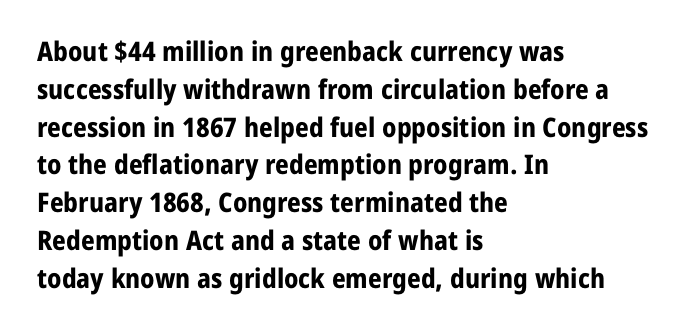
The image shows 27 px bold type, upright; set left-aligned, normal line spacing (1.4x), normal letter spacing, not underlined.
